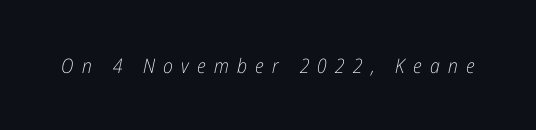
Ink coverage per letter is moderate at most. Decoration check: the copy has no underline. What stands out about the letter spacing? Its width — letters are far apart. Slanted lettering throughout.
